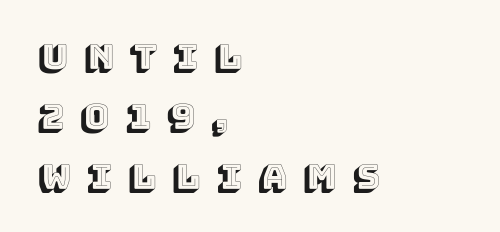
Q: Is the text italic (slanted)? A: No, it is upright.
Q: Is the text underlined? A: No.
Q: How is the paragraph aligned? A: Left-aligned.
Q: Is the spacing between letters normal or unusually wide? A: Unusually wide.
Q: Width (condensed, normal, or wide)? A: Normal.
Q: x-height? A: Large.
Q: Monospaced? A: No.
